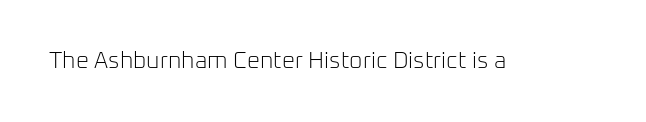
{"italic": "no", "bold": "no", "underline": "no", "letter_spacing": "normal", "letter_spacing_em": 0.0, "glyph_px": 23}
